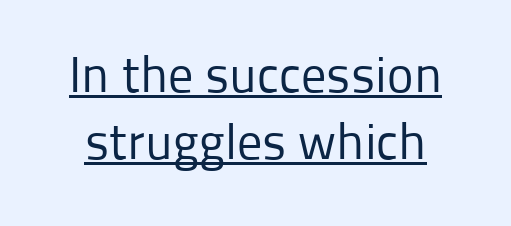
The image shows 50 px regular-weight sans-serif type, upright; set normal line spacing (1.34x), normal letter spacing, underlined; low stroke contrast and a medium x-height.
